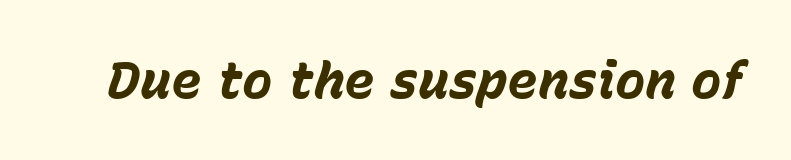
The image shows 51 px bold type, italic (leaning right); set normal letter spacing, not underlined; low stroke contrast and a medium x-height.
